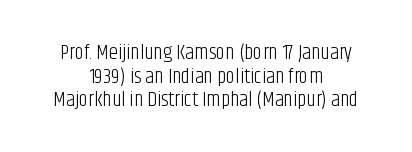
Each word holds together tightly as a unit, with standard inter-letter gaps. The gap between lines stays unmarked. These lines stack symmetrically, like a column narrowing and widening about its center. No chunkiness to these letters — they're not bold. Tightly led — the rows are bunched. The axis of the letterforms is exactly vertical.
